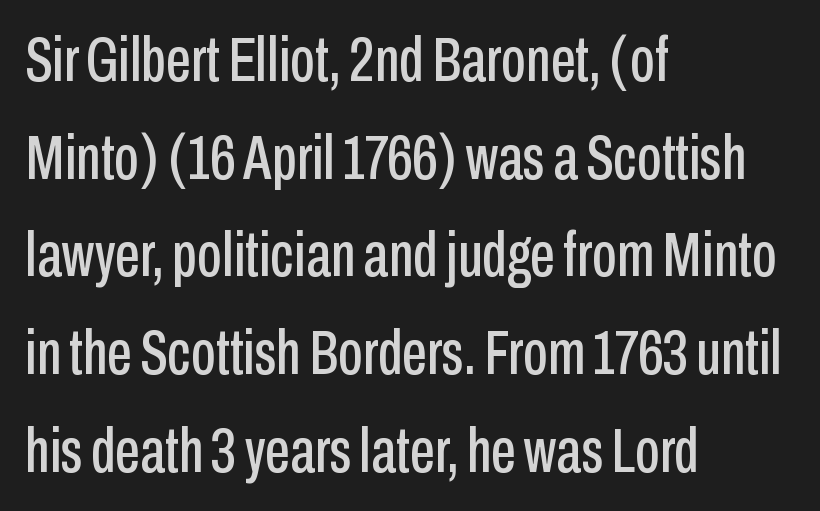
The image shows 63 px condensed sans-serif type, upright; set left-aligned, normal line spacing (1.55x), normal letter spacing, not underlined; low stroke contrast and a medium x-height.
